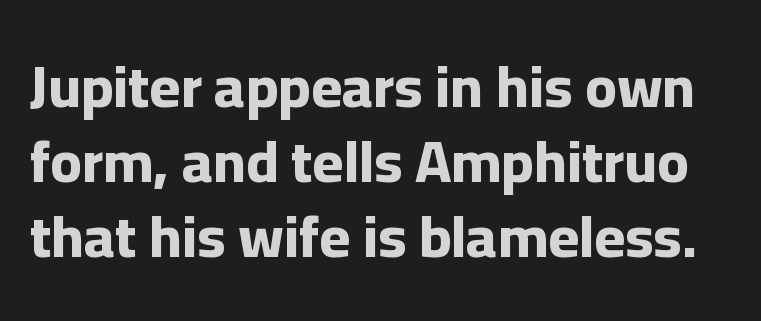
{"serif": "no", "italic": "no", "bold": "yes", "weight": "bold", "width": "normal", "stroke_contrast": "low", "x_height": "medium", "monospaced": "no", "underline": "no", "line_spacing": "normal", "line_spacing_ratio": 1.27, "letter_spacing": "normal", "letter_spacing_em": 0.0, "glyph_px": 59}
